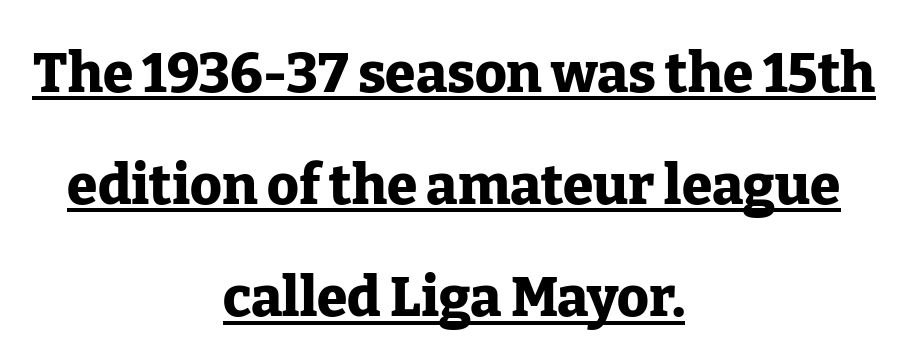
The glyphs have the mass of a bold cut. Here the designer chose a conventional face with non-uniform glyph widths. Honestly, the rows look like they've been pulled way apart. Typeset on center — no edge is straight.
